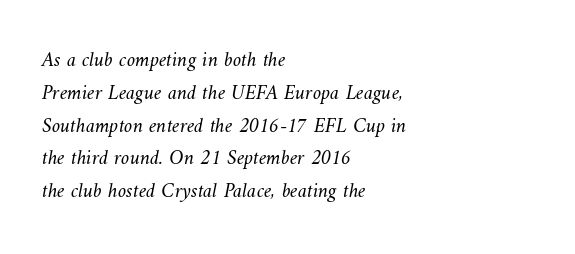
Quick note: underline off. Spacing between characters is what you'd get straight out of the box. Casual observation: everything's shoved over to the left. What's the leading like? Ordinary, nothing unusual. Stroke mass is kept to a normal reading level or below.
